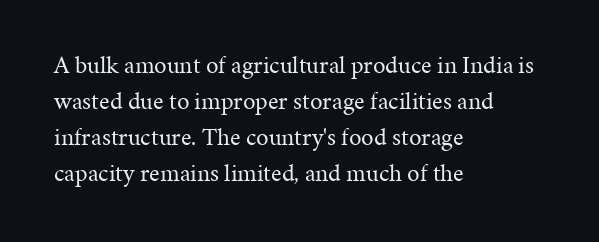
The rendering anchors every line to the left-hand side. Words appear dense and cohesive because spacing is normal. Does the leading feel generous? No, just average. A quiet, ordinary-to-light weight characterises the typeface.
